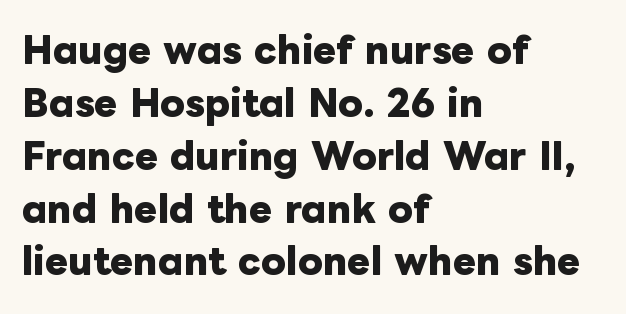
{"italic": "no", "bold": "yes", "weight": "heavy", "width": "normal", "stroke_contrast": "low", "x_height": "medium", "monospaced": "no", "underline": "no", "align": "left", "line_spacing": "normal", "line_spacing_ratio": 1.51, "letter_spacing": "normal", "letter_spacing_em": 0.0, "glyph_px": 35}
